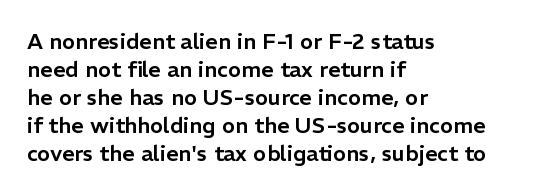
{"italic": "no", "underline": "no", "align": "left", "line_spacing": "normal", "line_spacing_ratio": 1.27, "letter_spacing": "normal", "letter_spacing_em": 0.0, "glyph_px": 22}
